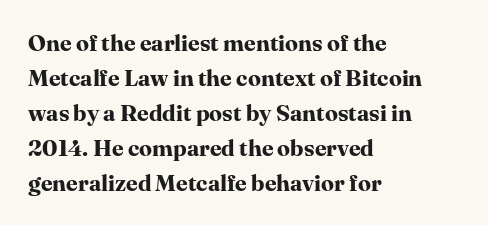
A normal amount of white space separates one row of letters from the next. The lines in this sample share a left origin and differ only in where they stop. Characters follow at the spacing the type designer built in. In terms of weight, the rendering is a true, heavy bold.
